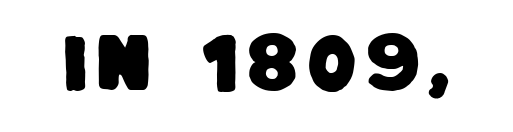
Q: Is the typeface a serif or a sans-serif typeface? A: Sans-serif.
Q: Is the text underlined? A: No.
Q: Width (condensed, normal, or wide)? A: Normal.
Q: Stroke contrast? A: Low.
Q: x-height? A: Large.
Q: Monospaced? A: No.
